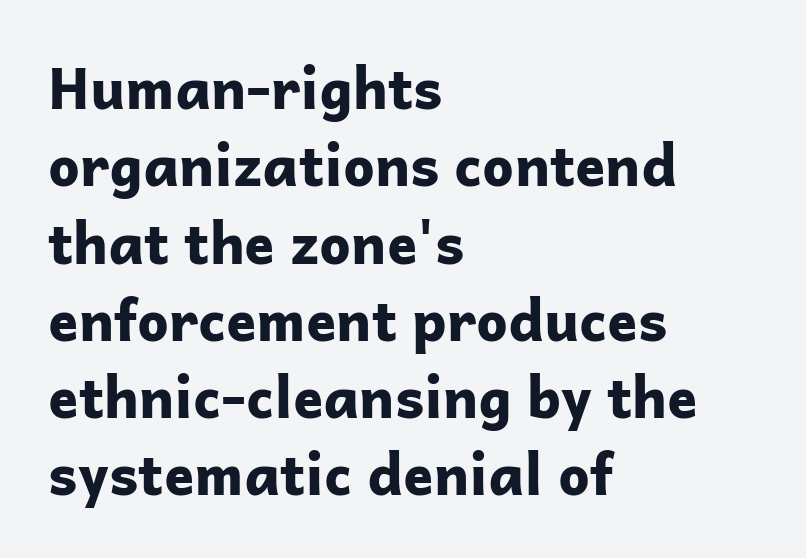
Letterform terminals end flat and unadorned throughout the passage. There is no visible air inserted between adjacent glyphs. No italicization has been applied; the sample stays upright. Summary of vertical rhythm: regular, with standard interline spacing. Check the space under the baseline: it is left empty.
